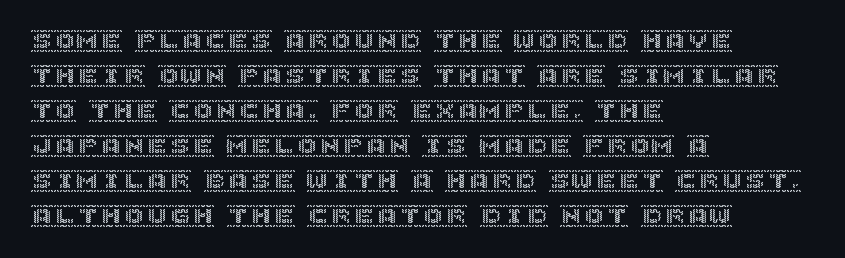
Left-aligned paragraph, ragged on the right. This sample uses an upright cut, with every glyph sitting square on the baseline. Only glyphs here, with clear space below each row. In terms of letterspacing, this is plain default setting. The line-height multiplier appears to be the usual default.
